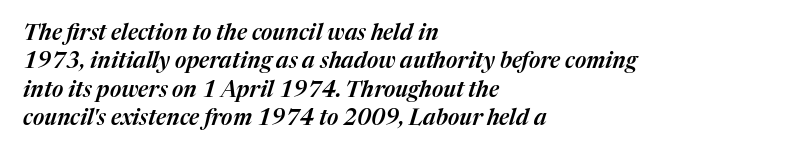
Q: Is the text italic (slanted)? A: Yes, it leans right by about 17 degrees.
Q: Is the text underlined? A: No.
Q: How is the paragraph aligned? A: Left-aligned.
Q: Is the spacing between letters normal or unusually wide? A: Normal.
Q: Is the spacing between lines tight, normal or loose? A: Normal.
